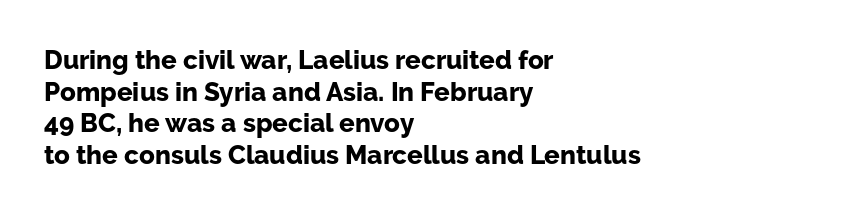
I'd describe the lettering as bold — thick and assertive. Words appear dense and cohesive because spacing is normal. Reading down the block, your eye returns to a fixed left position each line. The lettering holds an erect, upright posture throughout. Descender tails drop into unmarked territory.
